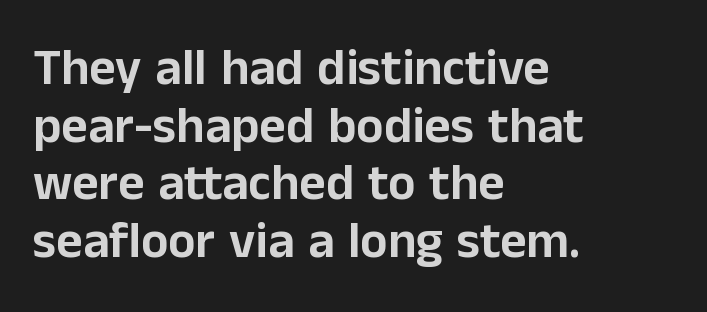
The image shows 51 px sans-serif type, upright; set left-aligned, tight line spacing (1.13x), normal letter spacing, not underlined; low stroke contrast and a medium x-height.
